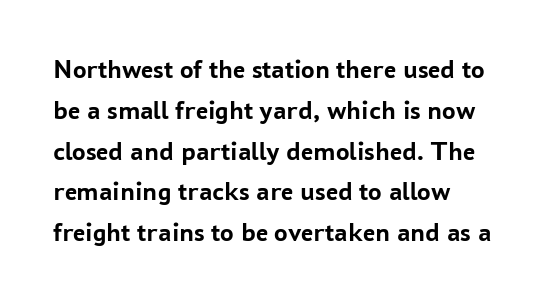
{"italic": "no", "bold": "yes", "underline": "no", "align": "left", "line_spacing": "normal", "line_spacing_ratio": 1.51, "letter_spacing": "normal", "letter_spacing_em": 0.0, "glyph_px": 27}
